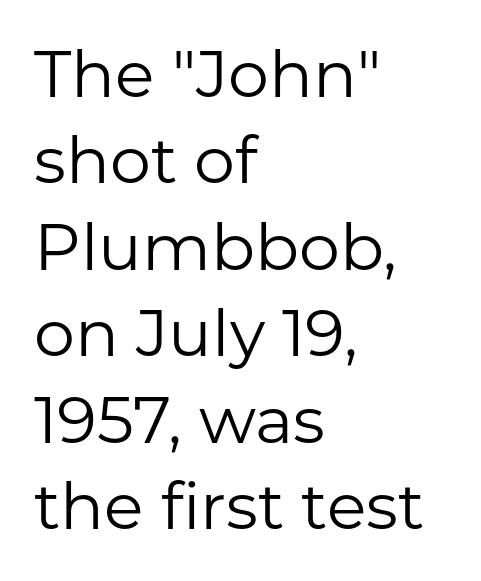
The image shows 65 px regular-weight sans-serif type, upright; set left-aligned, normal line spacing (1.33x), normal letter spacing, not underlined; low stroke contrast and a medium x-height.
